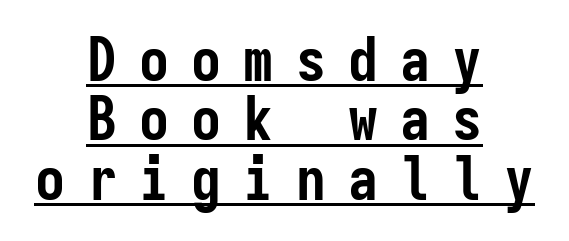
The image shows 60 px semibold, condensed sans-serif type, upright, monospaced; set centered, tight line spacing (0.99x), unusually wide letter spacing (+0.37 em), underlined; low stroke contrast and a medium x-height.
